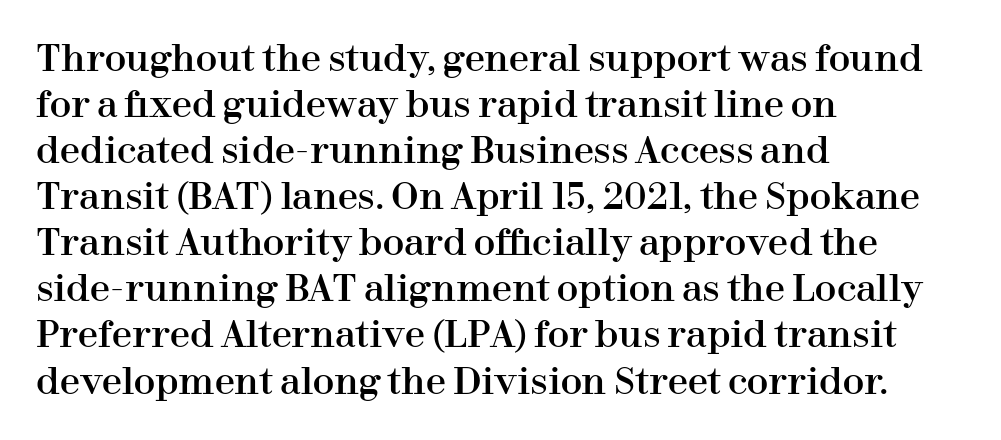
{"serif": "yes", "italic": "no", "width": "normal", "stroke_contrast": "high", "x_height": "medium", "monospaced": "no", "underline": "no", "align": "left", "line_spacing": "normal", "line_spacing_ratio": 1.28, "letter_spacing": "normal", "letter_spacing_em": 0.0, "glyph_px": 36}
